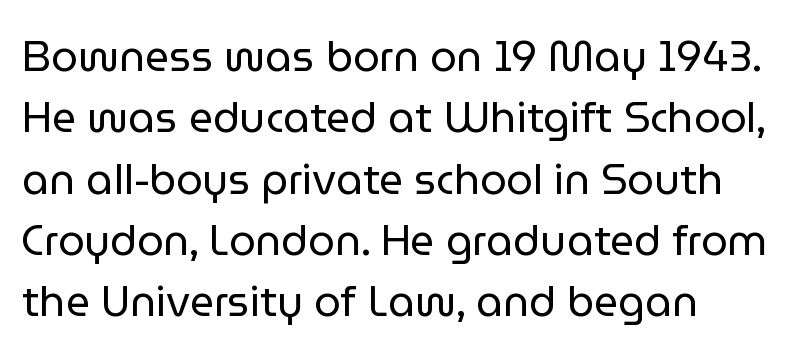
Vertical stems look standard width or narrower in stroke. The font's upright variant was chosen for this text. Regular leading. Each row of text sits above clean, open space.
